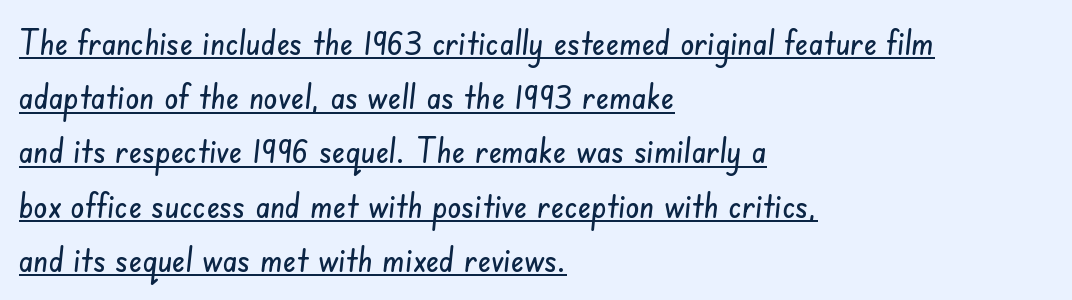
Q: Is the typeface a serif or a sans-serif typeface? A: Sans-serif.
Q: Is the text underlined? A: Yes.
Q: How is the paragraph aligned? A: Left-aligned.
Q: Is the spacing between letters normal or unusually wide? A: Normal.
Q: Is the spacing between lines tight, normal or loose? A: Normal.
Q: Width (condensed, normal, or wide)? A: Condensed.
Q: Stroke contrast? A: Low.
Q: x-height? A: Small.
Q: Monospaced? A: No.
